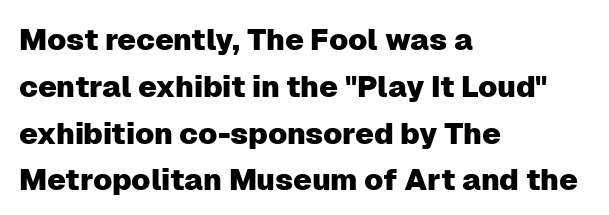
This sample uses a sans-serif face. Caption: multi-line text, flush left, ragged right. The rendering uses natural spacing where letterforms have individual widths. Standard letterfit; no display-style spreading of the glyphs.
